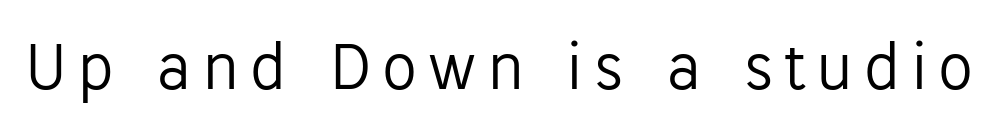
The image shows 70 px light sans-serif type, upright; set not underlined; low stroke contrast and a medium x-height.
